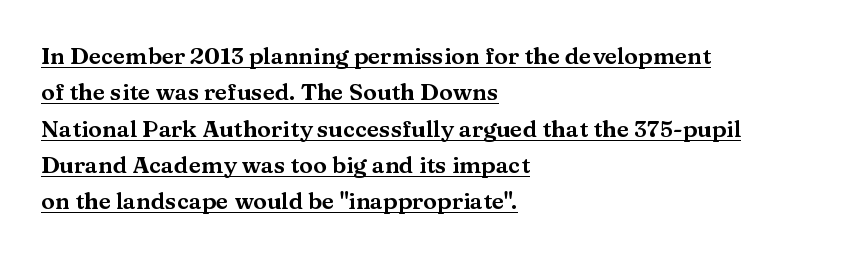
The image shows 23 px text type, upright; set left-aligned, normal line spacing (1.58x), normal letter spacing, underlined.
